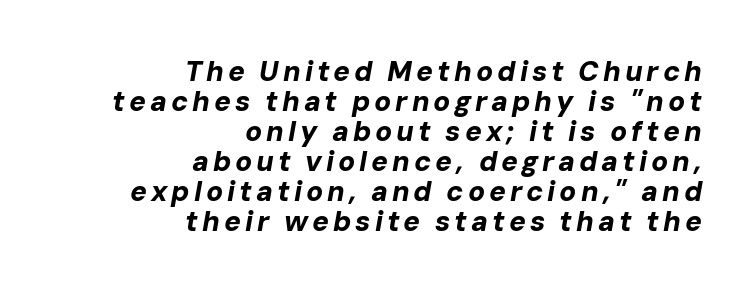
The lines are packed closely together with very little leading. No word sits above an underline. Typographic density is high because the face is bold. Caption: multi-line text, flush right, ragged left.
